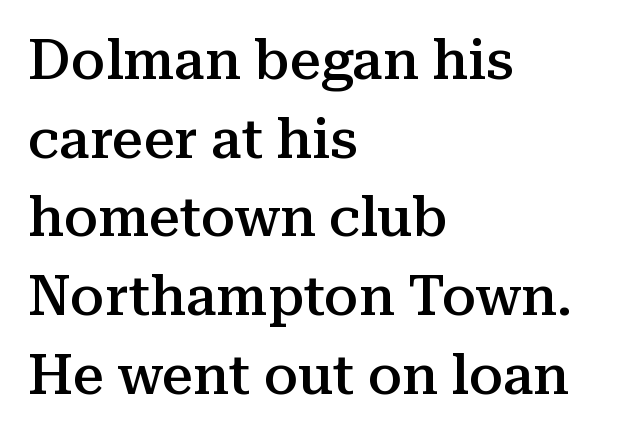
Q: Is the text bold? A: Semi-bold.
Q: Is the text italic (slanted)? A: No, it is upright.
Q: Is the typeface a serif or a sans-serif typeface? A: Serif.
Q: Is the text underlined? A: No.
Q: How is the paragraph aligned? A: Left-aligned.
Q: Is the spacing between letters normal or unusually wide? A: Normal.
Q: Is the spacing between lines tight, normal or loose? A: Normal.
Q: Width (condensed, normal, or wide)? A: Normal.
Q: Stroke contrast? A: Medium.
Q: x-height? A: Medium.
Q: Monospaced? A: No.
